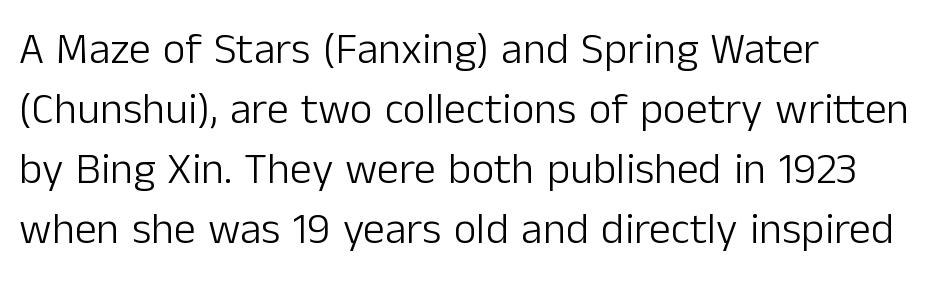
How are the letters spaced? Ordinarily, with no added tracking. Nothing heavy about these letters — not bold at all. Think of a printed novel: that variable character pitch is what you see here. The leading is moderate, giving the passage an even texture. One-word summary of the alignment: left.
